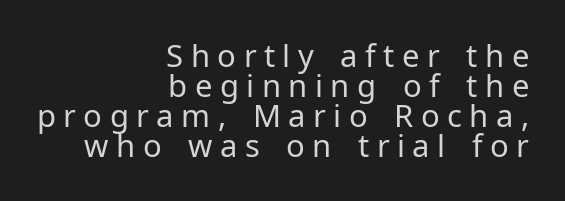
{"serif": "no", "italic": "no", "bold": "no", "weight": "regular", "width": "normal", "stroke_contrast": "low", "x_height": "medium", "monospaced": "no", "underline": "no", "align": "right", "line_spacing": "tight", "line_spacing_ratio": 0.97, "letter_spacing": "wide", "letter_spacing_em": 0.24, "glyph_px": 31}
